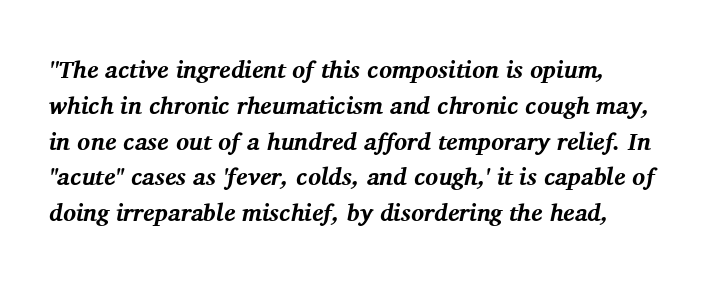
Q: Is the text bold? A: Yes.
Q: Is the text italic (slanted)? A: Yes, it leans right by about 11 degrees.
Q: Is the text underlined? A: No.
Q: Is the spacing between letters normal or unusually wide? A: Normal.
Q: Is the spacing between lines tight, normal or loose? A: Normal.
